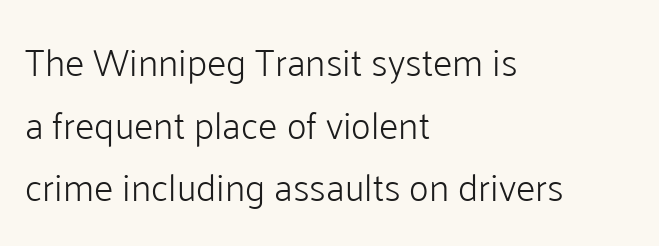
Does extra space separate the letters? No, they use regular spacing. Ordinary non-slanted type is in use. This rendering employs a face without finishing strokes, i.e., a sans-serif. The font is comparable to plain body text, perhaps lighter. Line beginnings align vertically; line endings do not. The lines sit at an ordinary, default distance from one another.
